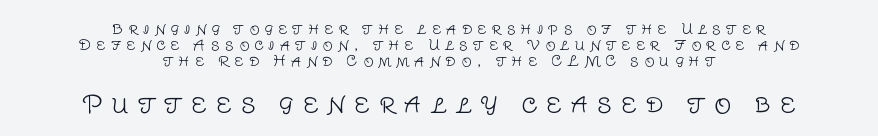
Q: Is the text bold? A: No.
Q: Is the text italic (slanted)? A: Yes.
Q: Is the text underlined? A: No.
Q: How is the paragraph aligned? A: Centered.
Q: Is the spacing between letters normal or unusually wide? A: Unusually wide.
Q: Is the spacing between lines tight, normal or loose? A: Tight.
Q: Which block of text is set in a larger size, the first (top) or the second (bottom)? A: The second (bottom) one.
